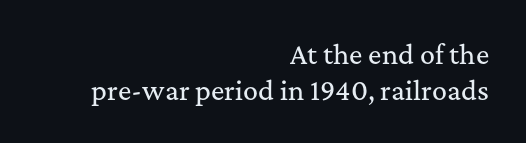
{"italic": "no", "underline": "no", "align": "right", "line_spacing": "normal", "line_spacing_ratio": 1.44, "letter_spacing": "normal", "letter_spacing_em": 0.0, "glyph_px": 25}
